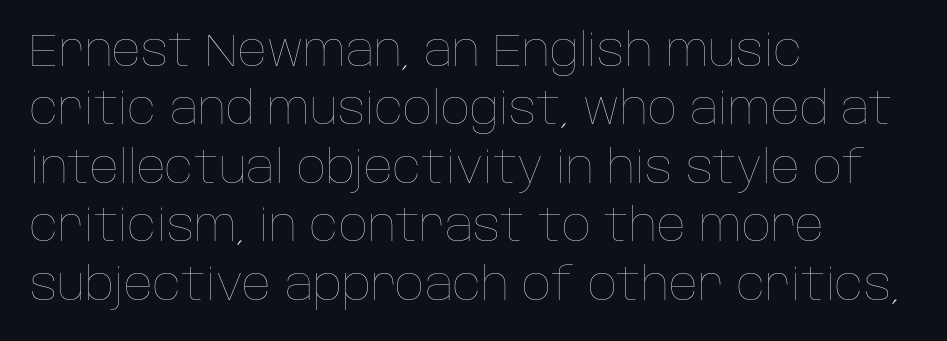
Q: Is the text bold? A: No.
Q: Is the text italic (slanted)? A: No, it is upright.
Q: Is the text underlined? A: No.
Q: How is the paragraph aligned? A: Left-aligned.
Q: Is the spacing between letters normal or unusually wide? A: Normal.
Q: Is the spacing between lines tight, normal or loose? A: Normal.
Q: Width (condensed, normal, or wide)? A: Normal.
Q: Stroke contrast? A: Low.
Q: x-height? A: Large.
Q: Monospaced? A: No.
